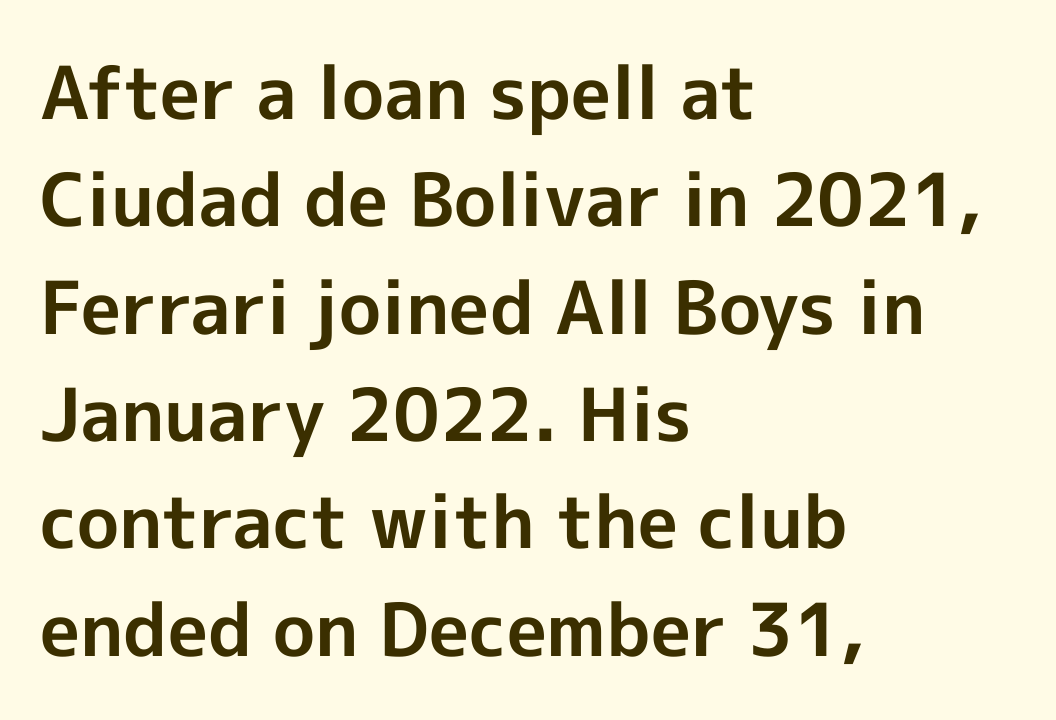
Q: Is the text bold? A: Yes.
Q: Is the text italic (slanted)? A: No, it is upright.
Q: Is the typeface a serif or a sans-serif typeface? A: Sans-serif.
Q: Is the text underlined? A: No.
Q: How is the paragraph aligned? A: Left-aligned.
Q: Is the spacing between letters normal or unusually wide? A: Normal.
Q: Is the spacing between lines tight, normal or loose? A: Normal.
Q: Width (condensed, normal, or wide)? A: Normal.
Q: x-height? A: Medium.
Q: Monospaced? A: No.
